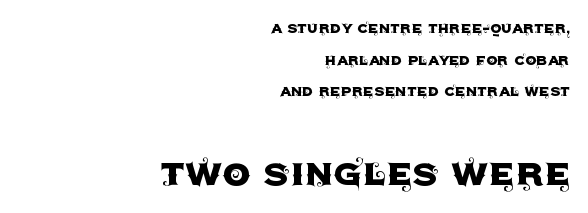
The image shows 45 px sans-serif type, upright; set right-aligned, line spacing 1.76x, normal letter spacing, not underlined; the second (bottom) block is 2.5x larger; a large x-height.
